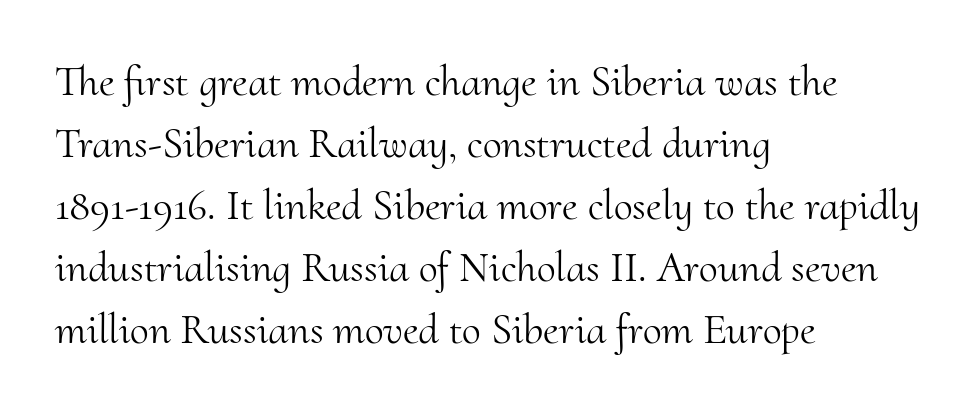
{"serif": "yes", "italic": "no", "bold": "no", "weight": "light", "width": "normal", "stroke_contrast": "medium", "x_height": "small", "monospaced": "no", "underline": "no", "align": "left", "line_spacing": "normal", "line_spacing_ratio": 1.44, "letter_spacing": "normal", "letter_spacing_em": 0.0, "glyph_px": 43}
